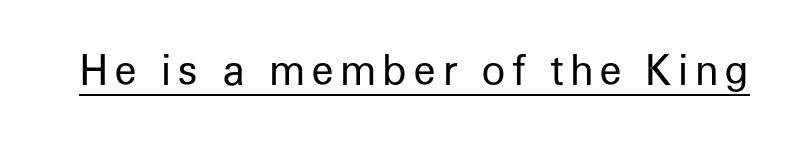
The image shows 40 px regular-weight sans-serif type, upright; set underlined; low stroke contrast and a medium x-height.
